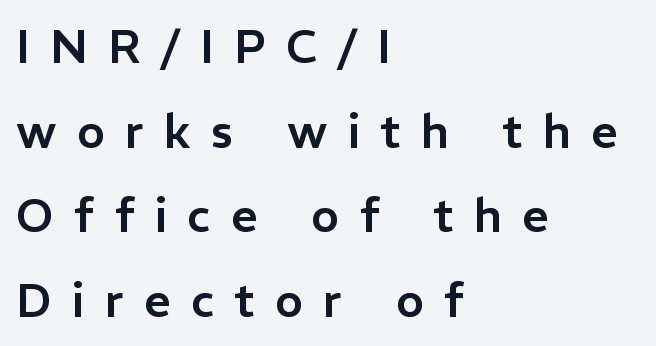
The image shows 47 px sans-serif type, upright; set left-aligned, line spacing 1.8x, unusually wide letter spacing (+0.43 em), not underlined; low stroke contrast and a medium x-height.
